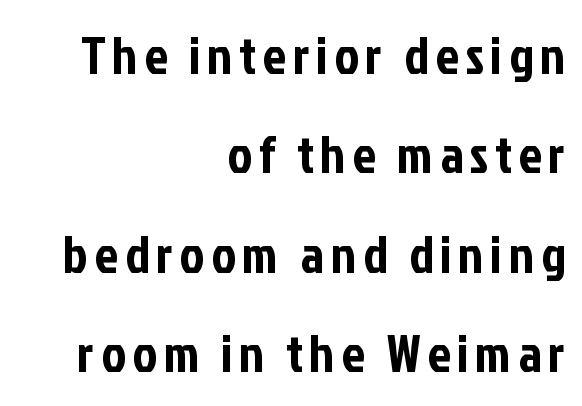
{"serif": "no", "italic": "no", "width": "condensed", "stroke_contrast": "low", "x_height": "medium", "monospaced": "no", "underline": "no", "align": "right", "line_spacing": "loose", "line_spacing_ratio": 1.91, "glyph_px": 52}
